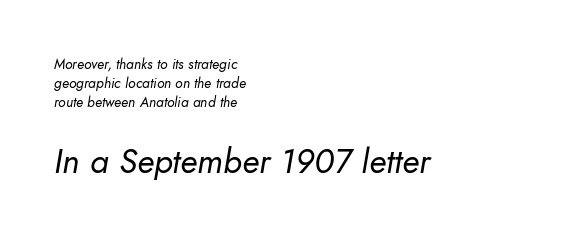
A typesetter would call this proportional, since set widths differ per character. Typesetter's note — lower block bumped up in size, upper block left smaller. Each new line begins a customary step beneath the previous one. Nobody drew a line under any word here. No letter is thick-stroked: the sample isn't bold.
